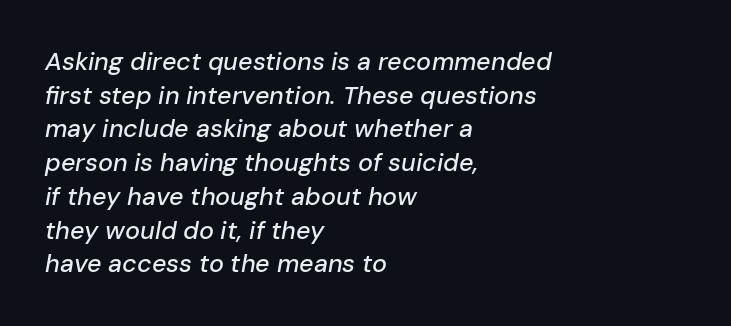
These lines keep a tight, regular rhythm from letter to letter. Horizontal bands of white between lines are of average thickness. The specimen reads as italic at a glance. This rendering uses left alignment, leaving the right contour irregular. The words here are not underlined.
